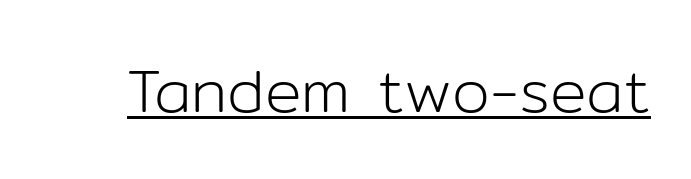
{"serif": "no", "italic": "no", "bold": "no", "weight": "light", "width": "normal", "stroke_contrast": "low", "x_height": "medium", "monospaced": "no", "underline": "yes", "letter_spacing": "normal", "letter_spacing_em": 0.0, "glyph_px": 61}
